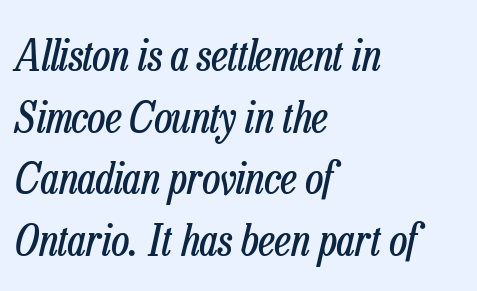
{"italic": "yes", "lean": "right", "slant_degrees": 13, "bold": "no", "weight": "regular", "width": "condensed", "stroke_contrast": "low", "x_height": "medium", "monospaced": "no", "underline": "no", "align": "left", "line_spacing": "normal", "line_spacing_ratio": 1.4, "letter_spacing": "normal", "letter_spacing_em": 0.0, "glyph_px": 44}
